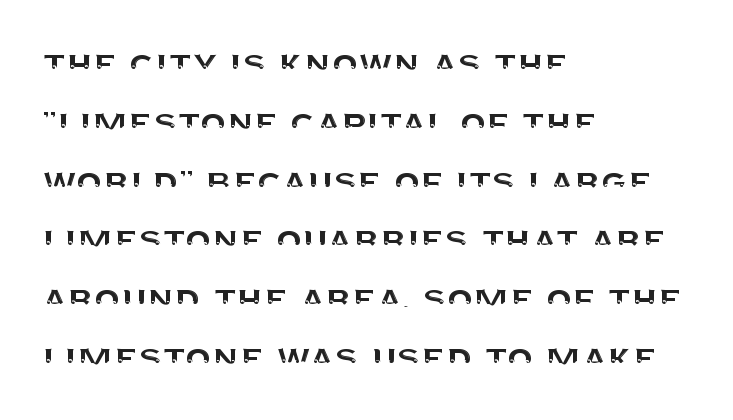
The image shows 42 px sans-serif type, upright; set left-aligned, normal line spacing (1.4x), normal letter spacing, not underlined; medium stroke contrast and a large x-height.
